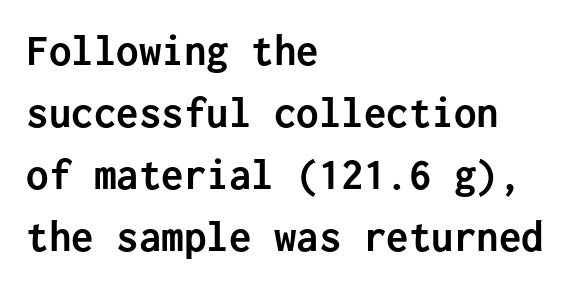
{"serif": "no", "italic": "no", "bold": "yes", "weight": "semibold", "width": "normal", "stroke_contrast": "low", "x_height": "medium", "monospaced": "yes", "underline": "no", "align": "left", "line_spacing": "normal", "line_spacing_ratio": 1.38, "letter_spacing": "normal", "letter_spacing_em": 0.0, "glyph_px": 45}
